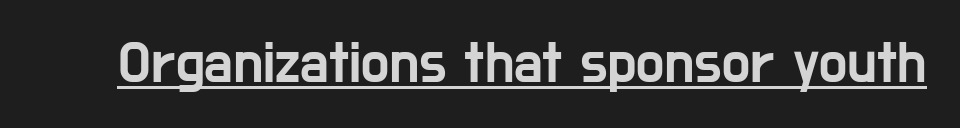
Q: Is the text italic (slanted)? A: No, it is upright.
Q: Is the typeface a serif or a sans-serif typeface? A: Sans-serif.
Q: Is the text underlined? A: Yes.
Q: Is the spacing between letters normal or unusually wide? A: Normal.
Q: Width (condensed, normal, or wide)? A: Condensed.
Q: Stroke contrast? A: Low.
Q: x-height? A: Medium.
Q: Monospaced? A: No.
